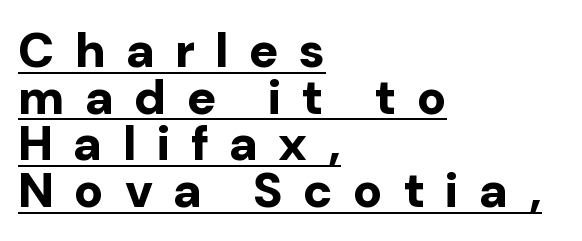
The lettering is marked with a stroke running underneath it. This sample uses an upright cut, with every glyph sitting square on the baseline. Here the glyphs are tracked loosely, breaking word shapes into spaced letters. In terms of weight, the rendering is a true, heavy bold. Examine the stroke ends and you'll find no serifs. Line beginnings align vertically; line endings do not.
